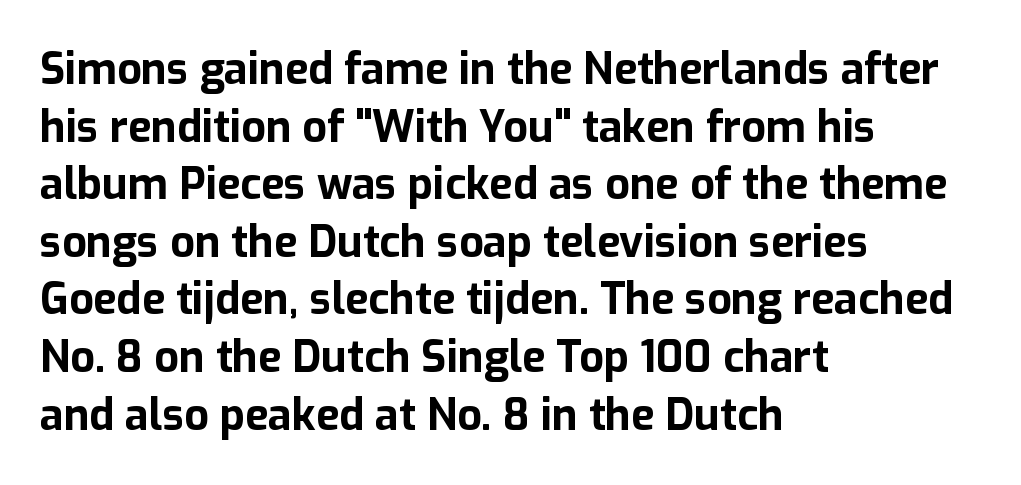
{"serif": "no", "italic": "no", "bold": "yes", "weight": "bold", "width": "normal", "stroke_contrast": "low", "x_height": "medium", "monospaced": "no", "underline": "no", "align": "left", "line_spacing": "normal", "line_spacing_ratio": 1.34, "letter_spacing": "normal", "letter_spacing_em": 0.0, "glyph_px": 43}
